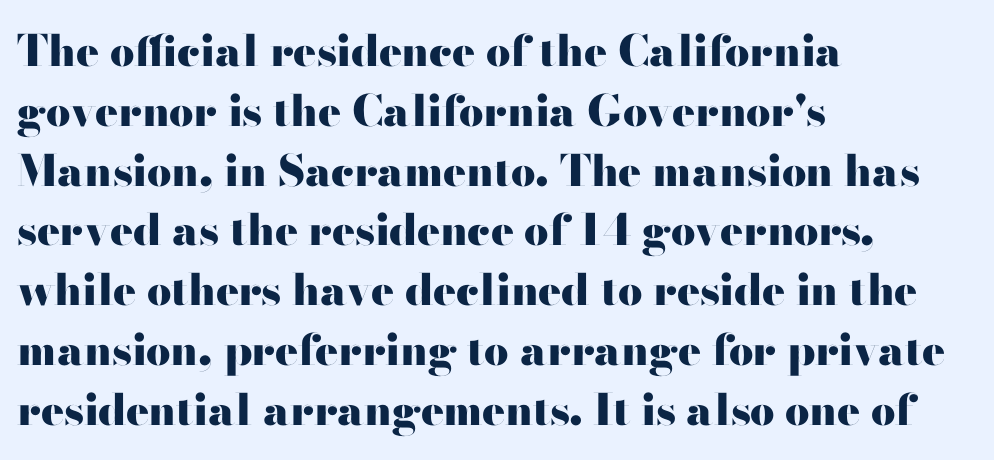
The image shows 43 px heavy, wide sans-serif type, upright; set left-aligned, normal line spacing (1.39x), normal letter spacing, not underlined; high stroke contrast and a small x-height.
